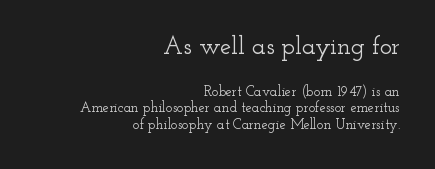
The line texture is even and compact thanks to regular tracking. Size hierarchy here favors the leading block over the trailing one. Tall strokes in this sample are plumb rather than angled. The strip under each line holds only bare page.
